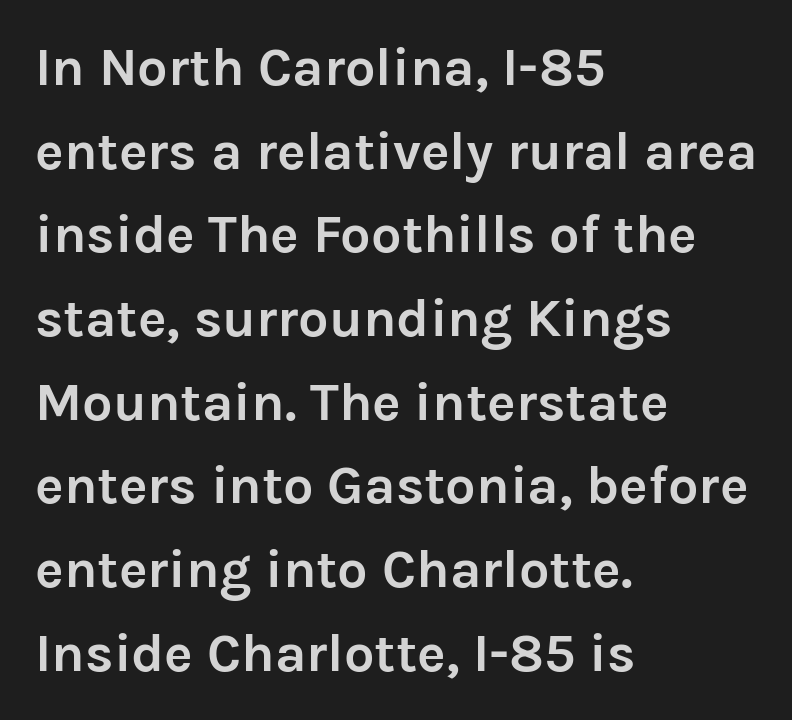
{"serif": "no", "italic": "no", "bold": "yes", "weight": "semibold", "width": "normal", "stroke_contrast": "low", "x_height": "medium", "monospaced": "no", "underline": "no", "align": "left", "line_spacing": "normal", "line_spacing_ratio": 1.55, "letter_spacing": "normal", "letter_spacing_em": 0.0, "glyph_px": 54}
